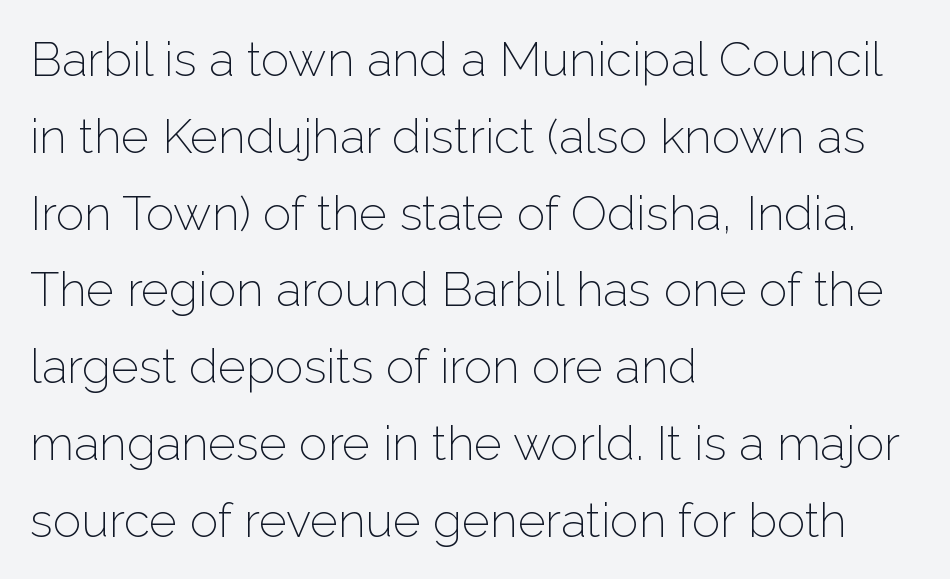
{"serif": "no", "italic": "no", "bold": "no", "weight": "light", "width": "normal", "stroke_contrast": "low", "x_height": "medium", "monospaced": "no", "underline": "no", "align": "left", "line_spacing": "normal", "line_spacing_ratio": 1.6, "letter_spacing": "normal", "letter_spacing_em": 0.0, "glyph_px": 48}
